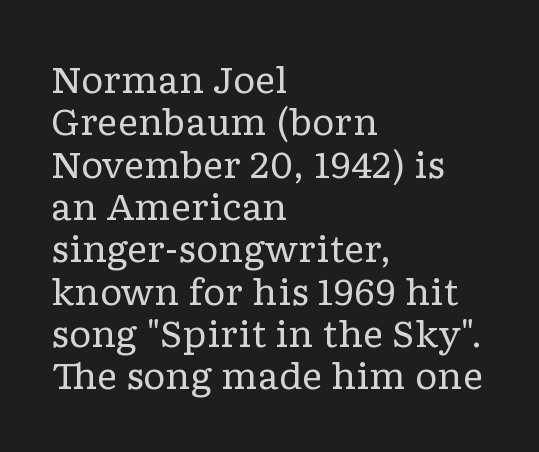
{"serif": "yes", "italic": "no", "bold": "no", "weight": "regular", "width": "wide", "stroke_contrast": "low", "x_height": "medium", "monospaced": "no", "underline": "no", "align": "left", "line_spacing_ratio": 1.21, "letter_spacing": "normal", "letter_spacing_em": 0.0, "glyph_px": 35}
